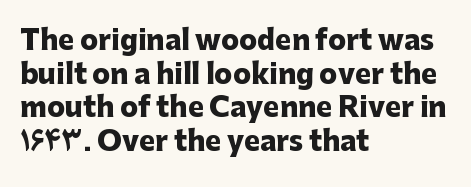
{"italic": "no", "bold": "yes", "underline": "no", "align": "left", "line_spacing": "normal", "line_spacing_ratio": 1.25, "letter_spacing": "normal", "letter_spacing_em": 0.0, "glyph_px": 27}
